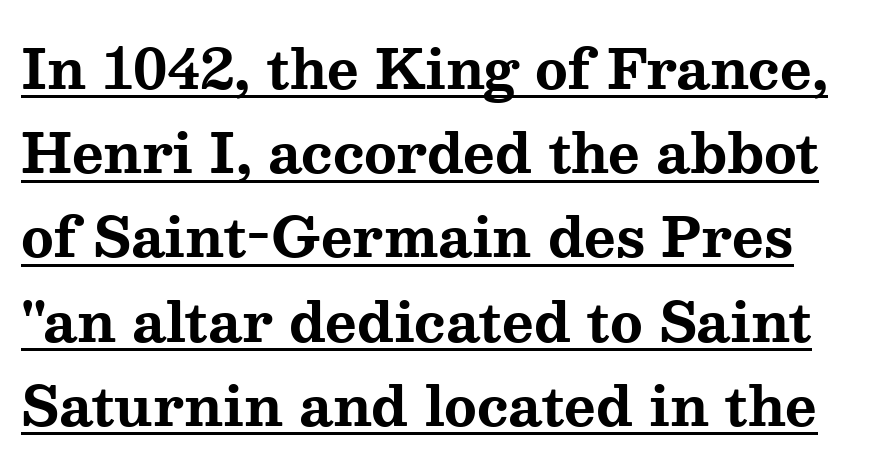
Q: Is the text bold? A: Yes.
Q: Is the text italic (slanted)? A: No, it is upright.
Q: Is the typeface a serif or a sans-serif typeface? A: Serif.
Q: Is the text underlined? A: Yes.
Q: Is the spacing between letters normal or unusually wide? A: Normal.
Q: Is the spacing between lines tight, normal or loose? A: Normal.
Q: Width (condensed, normal, or wide)? A: Wide.
Q: Stroke contrast? A: Medium.
Q: x-height? A: Medium.
Q: Monospaced? A: No.
